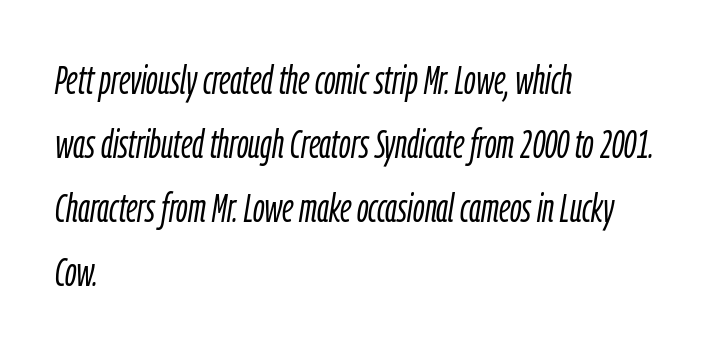
Q: Is the text bold? A: No.
Q: Is the text italic (slanted)? A: Yes, it leans right by about 9 degrees.
Q: Is the text underlined? A: No.
Q: How is the paragraph aligned? A: Left-aligned.
Q: Is the spacing between letters normal or unusually wide? A: Normal.
Q: Is the spacing between lines tight, normal or loose? A: Normal.
Q: Width (condensed, normal, or wide)? A: Condensed.
Q: Stroke contrast? A: Low.
Q: x-height? A: Medium.
Q: Monospaced? A: No.
